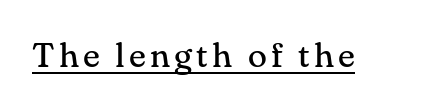
The image shows 35 px regular-weight serif type, upright; set underlined; medium stroke contrast and a small x-height.
